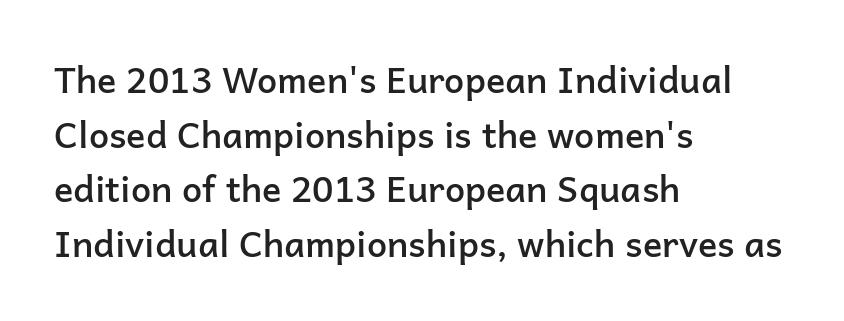
{"serif": "no", "italic": "no", "bold": "semi", "weight": "semibold", "width": "normal", "stroke_contrast": "low", "x_height": "medium", "monospaced": "no", "underline": "no", "align": "left", "line_spacing": "normal", "line_spacing_ratio": 1.52, "letter_spacing": "normal", "letter_spacing_em": 0.0, "glyph_px": 36}
